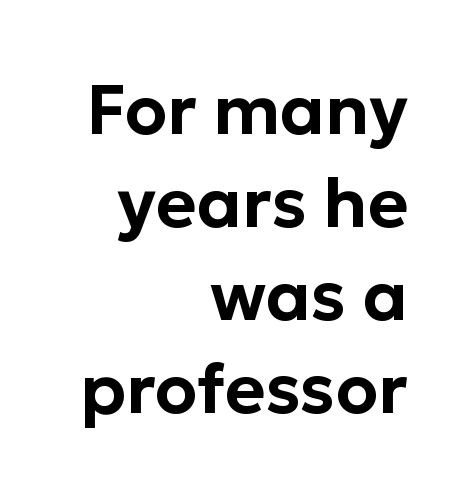
These lines are set flush right with a ragged left edge. Leading matches the norm, producing a regular column. Students, note that the glyphs here touch the page at normal intervals. Character widths vary here, with narrow letters taking less room than wide ones.
